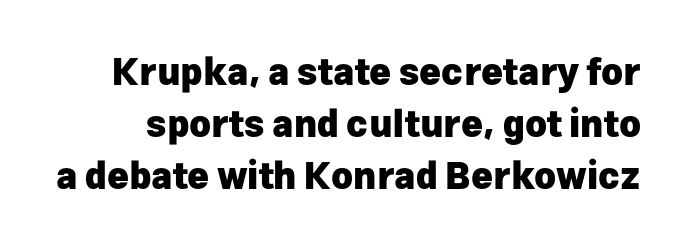
Every stem runs plumb, perpendicular to the baseline. Quick note: interline space is typical. To sum up the face: it is a sans, with no serifs. Each letter keeps its own natural width here, so spacing adapts to shape.
